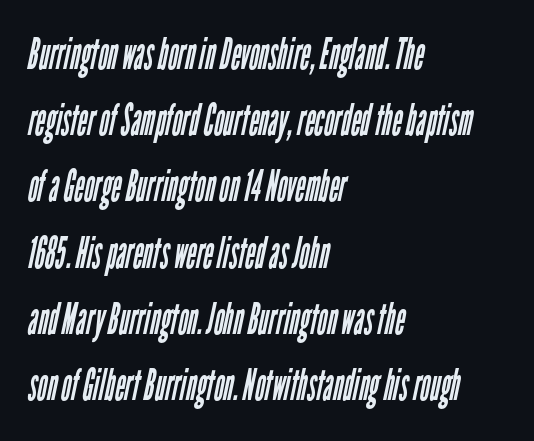
A normal amount of white space separates one row of letters from the next. The specimen omits any rule beneath the text block's lines. The font is comparable to plain body text, perhaps lighter. The rendering anchors every line to the left-hand side. These lines keep a tight, regular rhythm from letter to letter.
